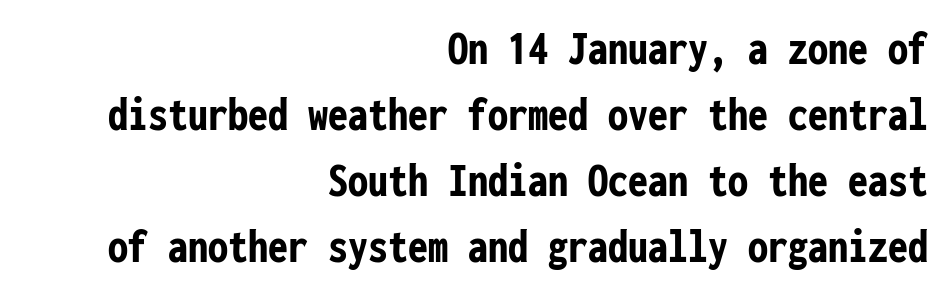
Q: Is the text bold? A: Yes.
Q: Is the text italic (slanted)? A: No, it is upright.
Q: Is the typeface a serif or a sans-serif typeface? A: Sans-serif.
Q: Is the text underlined? A: No.
Q: How is the paragraph aligned? A: Right-aligned.
Q: Is the spacing between letters normal or unusually wide? A: Normal.
Q: Is the spacing between lines tight, normal or loose? A: Normal.
Q: Width (condensed, normal, or wide)? A: Condensed.
Q: Stroke contrast? A: Low.
Q: x-height? A: Medium.
Q: Monospaced? A: Yes.
